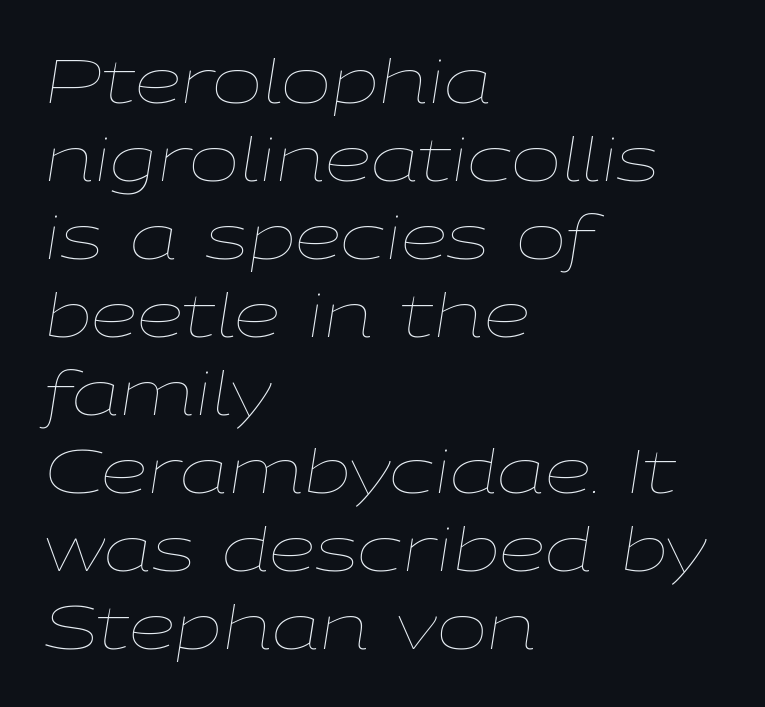
Q: Is the text bold? A: No.
Q: Is the text italic (slanted)? A: Yes, it leans right by about 9 degrees.
Q: Is the text underlined? A: No.
Q: How is the paragraph aligned? A: Left-aligned.
Q: Is the spacing between letters normal or unusually wide? A: Normal.
Q: Is the spacing between lines tight, normal or loose? A: Normal.
Q: Width (condensed, normal, or wide)? A: Wide.
Q: Stroke contrast? A: Low.
Q: x-height? A: Medium.
Q: Monospaced? A: No.
